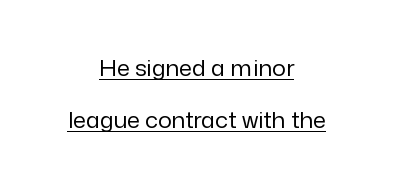
Q: Is the text bold? A: No.
Q: Is the text italic (slanted)? A: No, it is upright.
Q: Is the text underlined? A: Yes.
Q: How is the paragraph aligned? A: Centered.
Q: Is the spacing between letters normal or unusually wide? A: Normal.
Q: Is the spacing between lines tight, normal or loose? A: Loose.
